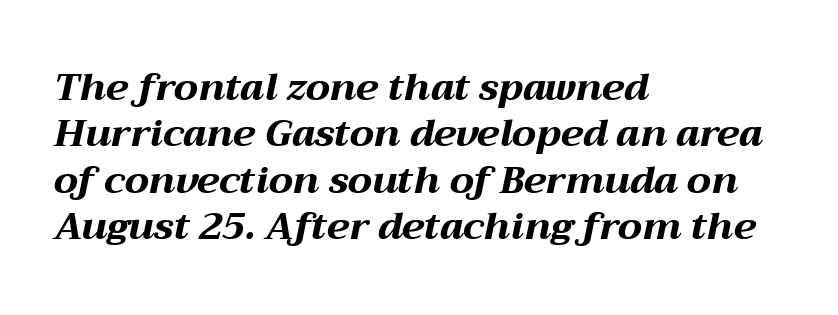
The image shows 38 px bold, wide type, italic (leaning right); set left-aligned, line spacing 1.22x, normal letter spacing, not underlined; medium stroke contrast and a medium x-height.
